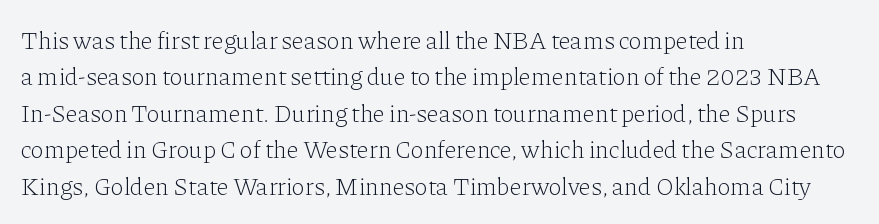
Q: Is the text bold? A: No.
Q: Is the text italic (slanted)? A: No, it is upright.
Q: Is the text underlined? A: No.
Q: How is the paragraph aligned? A: Left-aligned.
Q: Is the spacing between letters normal or unusually wide? A: Normal.
Q: Is the spacing between lines tight, normal or loose? A: Normal.
